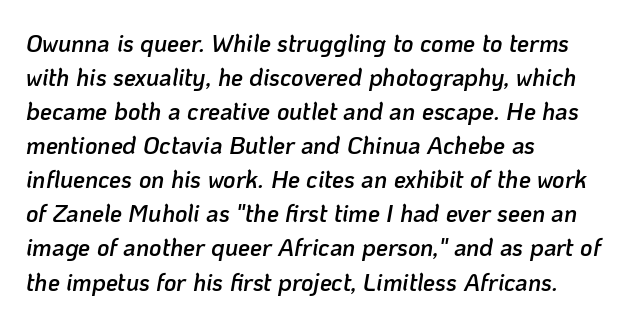
The image shows 24 px text type, italic (leaning right); set left-aligned, normal line spacing (1.42x), normal letter spacing, not underlined.
